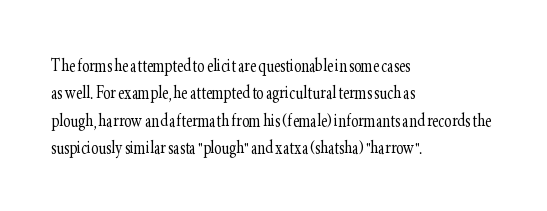
Q: Is the text bold? A: No.
Q: Is the text italic (slanted)? A: No, it is upright.
Q: Is the text underlined? A: No.
Q: How is the paragraph aligned? A: Left-aligned.
Q: Is the spacing between letters normal or unusually wide? A: Normal.
